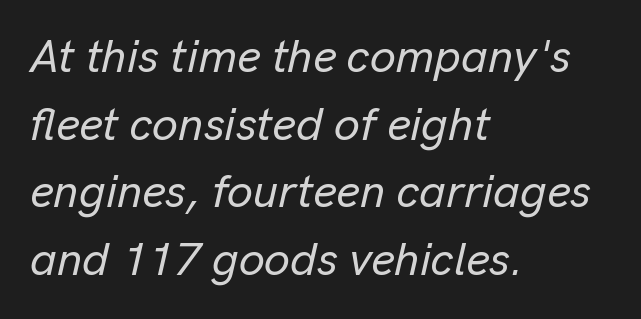
Does extra space separate the letters? No, they use regular spacing. Compared with ordinary roman type, these characters are visibly tilted. Do the characters align in a grid? No, the font is proportional. Does the leading feel generous? No, just average. The compositor pushed each line to the left boundary.
